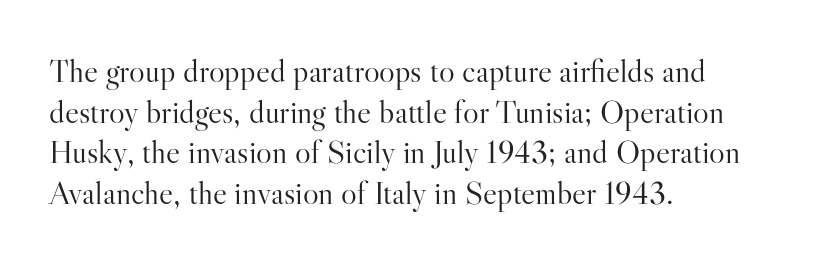
The specimen reads as upright at a glance. Letters have the restrained weight of plain body copy at most. You could not count columns in this text — the font is proportionally spaced. The lines are quadded left.
